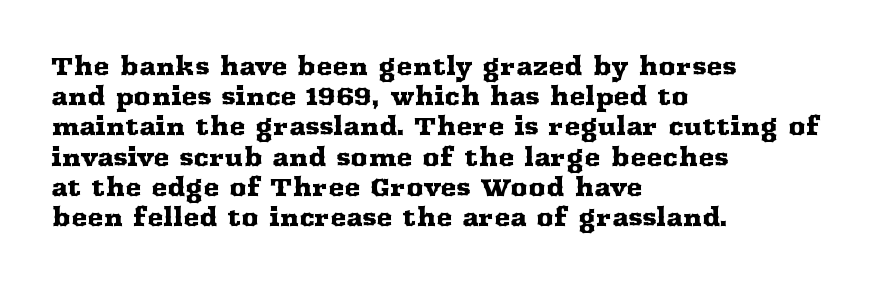
Q: Is the text italic (slanted)? A: No, it is upright.
Q: Is the text underlined? A: No.
Q: How is the paragraph aligned? A: Left-aligned.
Q: Is the spacing between letters normal or unusually wide? A: Normal.
Q: Is the spacing between lines tight, normal or loose? A: Normal.
